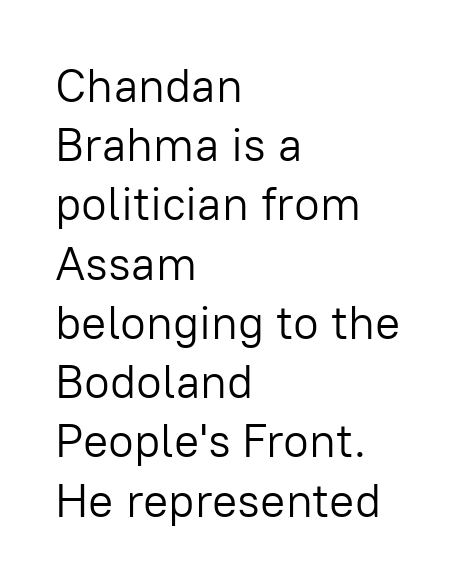
Q: Is the text bold? A: No.
Q: Is the text italic (slanted)? A: No, it is upright.
Q: Is the typeface a serif or a sans-serif typeface? A: Sans-serif.
Q: Is the text underlined? A: No.
Q: How is the paragraph aligned? A: Left-aligned.
Q: Is the spacing between letters normal or unusually wide? A: Normal.
Q: Is the spacing between lines tight, normal or loose? A: Normal.
Q: Width (condensed, normal, or wide)? A: Normal.
Q: Stroke contrast? A: Low.
Q: x-height? A: Medium.
Q: Monospaced? A: No.
